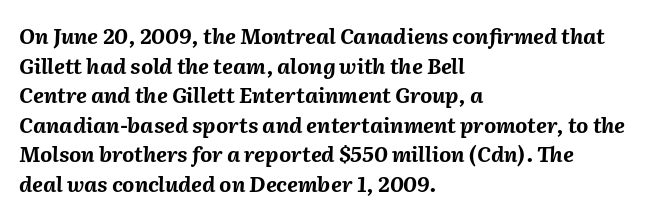
The image shows 21 px bold type, italic (leaning right); set left-aligned, normal line spacing (1.41x), normal letter spacing, not underlined.
